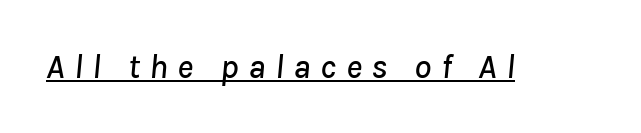
The image shows 34 px text type, italic (leaning right); set unusually wide letter spacing (+0.28 em), underlined; low stroke contrast and a medium x-height.
